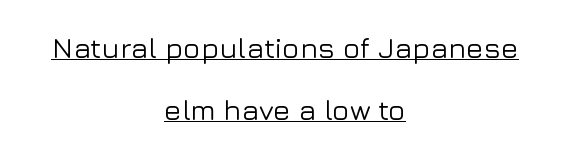
{"serif": "no", "italic": "no", "width": "normal", "stroke_contrast": "low", "x_height": "medium", "monospaced": "no", "underline": "yes", "align": "center", "line_spacing": "loose", "line_spacing_ratio": 2.13, "letter_spacing": "normal", "letter_spacing_em": 0.0, "glyph_px": 29}
